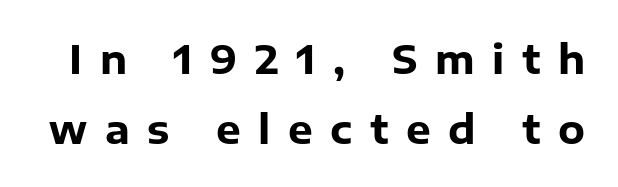
Q: Is the text bold? A: Yes.
Q: Is the text italic (slanted)? A: No, it is upright.
Q: Is the typeface a serif or a sans-serif typeface? A: Sans-serif.
Q: Is the text underlined? A: No.
Q: Is the spacing between letters normal or unusually wide? A: Unusually wide.
Q: Width (condensed, normal, or wide)? A: Normal.
Q: Stroke contrast? A: Low.
Q: x-height? A: Medium.
Q: Monospaced? A: No.
